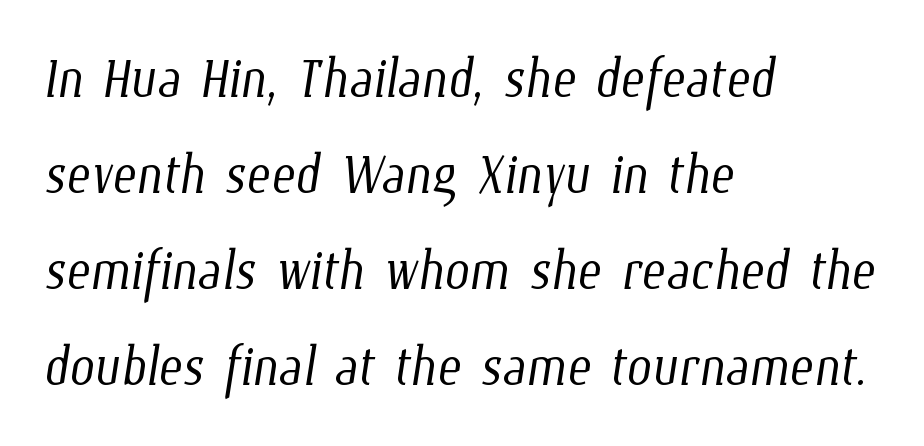
The image shows 71 px light, condensed type; set left-aligned, normal line spacing (1.35x), normal letter spacing, not underlined; low stroke contrast and a medium x-height.
